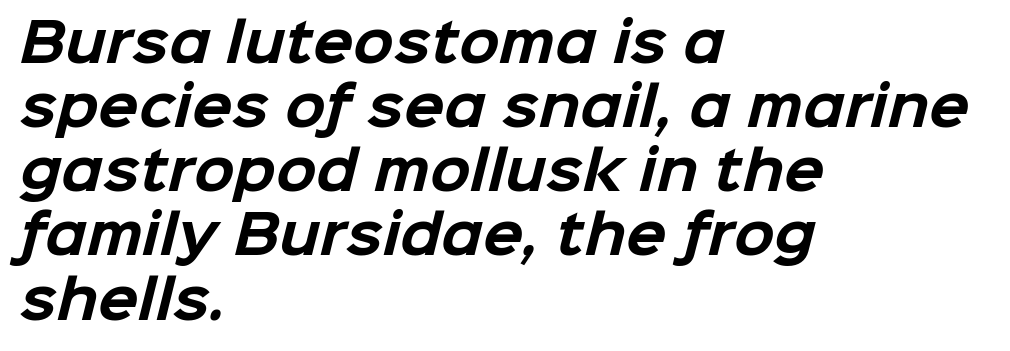
Q: Is the text bold? A: Yes.
Q: Is the typeface a serif or a sans-serif typeface? A: Sans-serif.
Q: Is the text underlined? A: No.
Q: How is the paragraph aligned? A: Left-aligned.
Q: Is the spacing between letters normal or unusually wide? A: Normal.
Q: Width (condensed, normal, or wide)? A: Normal.
Q: Stroke contrast? A: Low.
Q: x-height? A: Medium.
Q: Monospaced? A: No.
